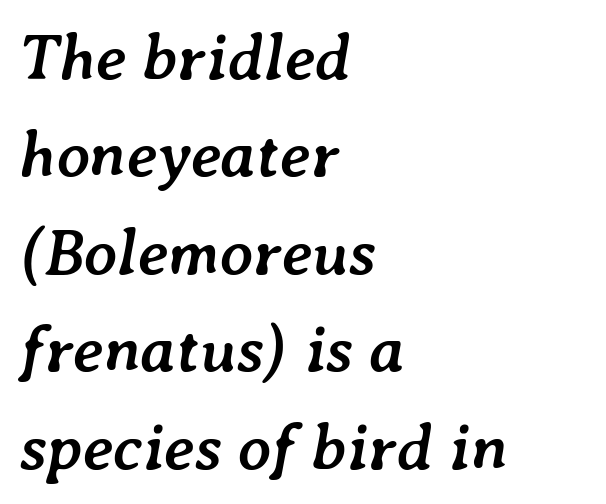
{"italic": "yes", "lean": "right", "slant_degrees": 7, "bold": "yes", "weight": "semibold", "width": "normal", "stroke_contrast": "low", "x_height": "medium", "monospaced": "no", "underline": "no", "align": "left", "line_spacing": "normal", "line_spacing_ratio": 1.5, "letter_spacing": "normal", "letter_spacing_em": 0.0, "glyph_px": 65}
